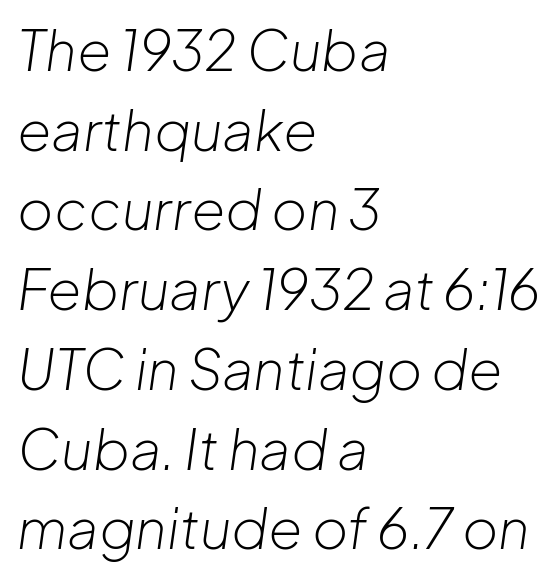
The image shows 55 px light type, italic (leaning right); set left-aligned, normal line spacing (1.45x), normal letter spacing, not underlined; low stroke contrast and a medium x-height.
